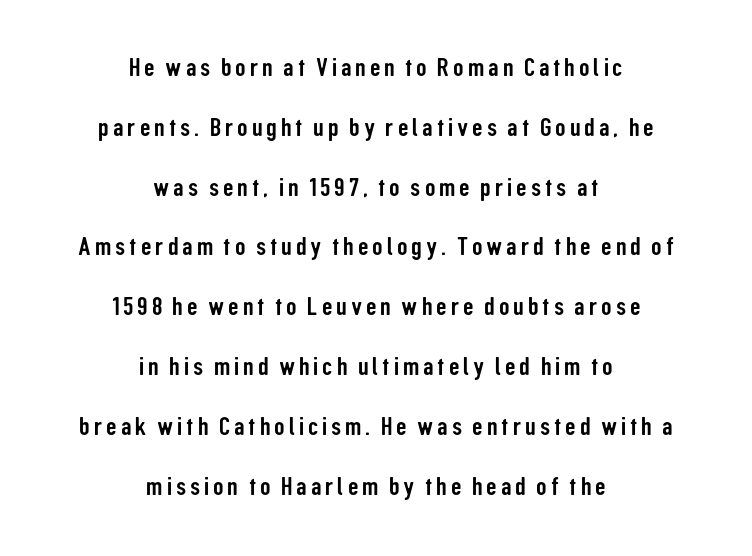
Q: Is the text italic (slanted)? A: No, it is upright.
Q: Is the text underlined? A: No.
Q: How is the paragraph aligned? A: Centered.
Q: Is the spacing between lines tight, normal or loose? A: Loose.
